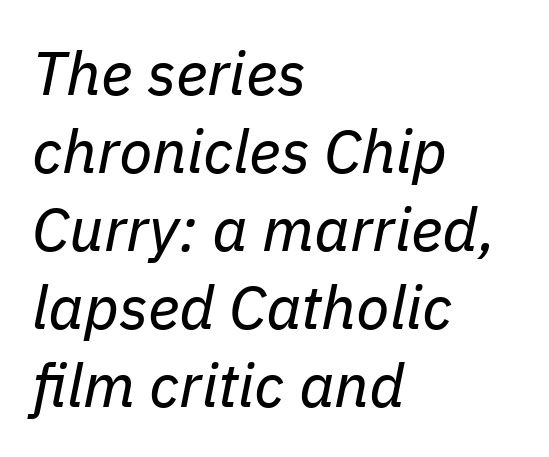
Q: Is the text bold? A: No.
Q: Is the text italic (slanted)? A: Yes, it leans right by about 11 degrees.
Q: Is the text underlined? A: No.
Q: How is the paragraph aligned? A: Left-aligned.
Q: Is the spacing between letters normal or unusually wide? A: Normal.
Q: Is the spacing between lines tight, normal or loose? A: Normal.
Q: Width (condensed, normal, or wide)? A: Normal.
Q: Stroke contrast? A: Low.
Q: x-height? A: Medium.
Q: Monospaced? A: No.
